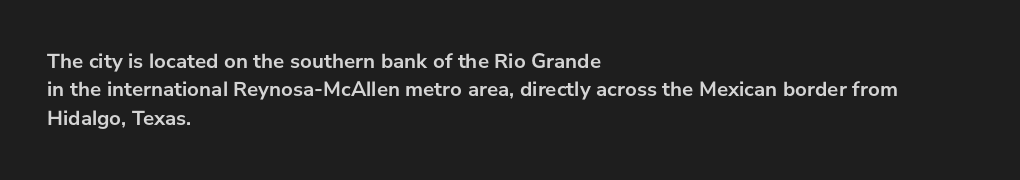
{"italic": "no", "bold": "yes", "underline": "no", "align": "left", "line_spacing": "normal", "line_spacing_ratio": 1.35, "letter_spacing": "normal", "letter_spacing_em": 0.0, "glyph_px": 21}
